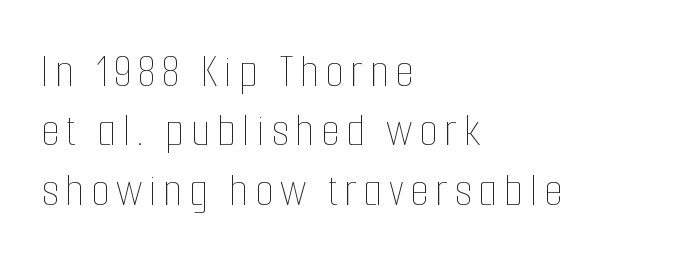
The image shows 49 px thin, condensed type, upright; set left-aligned, line spacing 1.21x, not underlined; low stroke contrast and a medium x-height.
